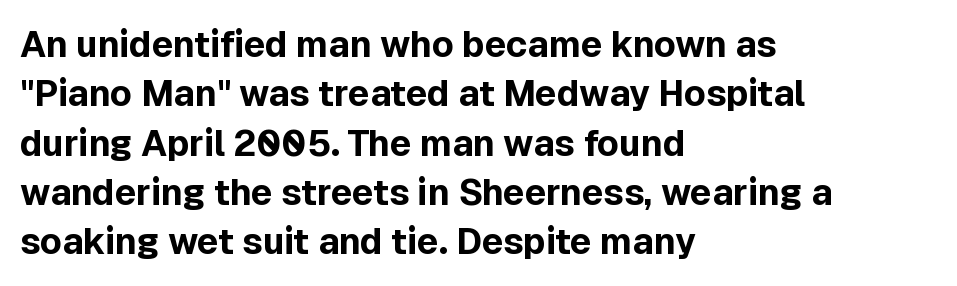
The image shows 36 px bold sans-serif type, upright; set left-aligned, normal line spacing (1.37x), normal letter spacing, not underlined; a medium x-height.
